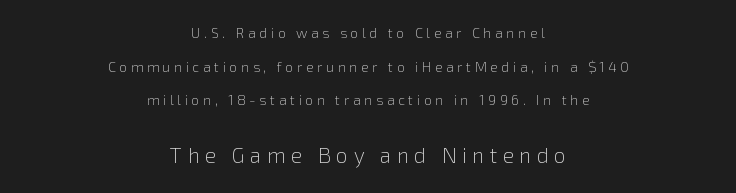
The image shows 21 px text type, upright; set centered, loose line spacing (2.41x), unusually wide letter spacing (+0.26 em), not underlined; the second (bottom) block is 1.5x larger.
